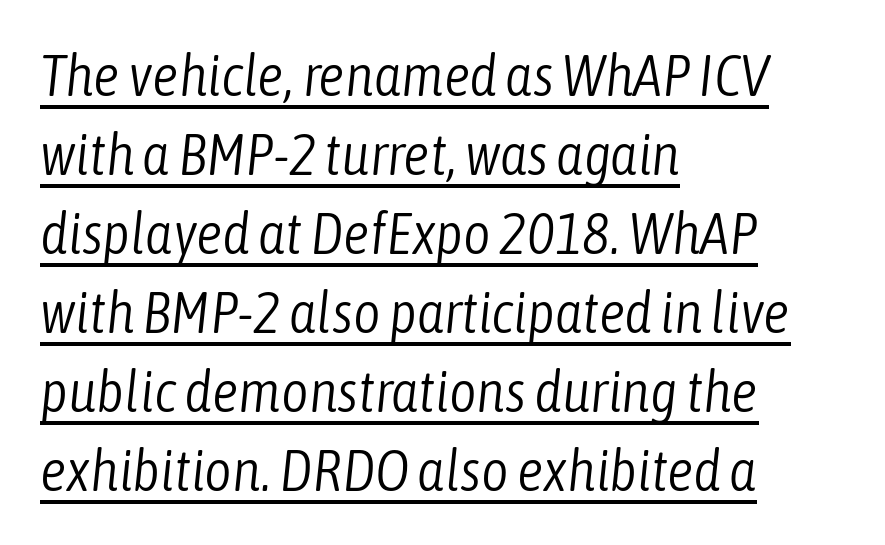
Q: Is the text bold? A: No.
Q: Is the text italic (slanted)? A: Yes, it leans right by about 6 degrees.
Q: Is the text underlined? A: Yes.
Q: How is the paragraph aligned? A: Left-aligned.
Q: Is the spacing between letters normal or unusually wide? A: Normal.
Q: Is the spacing between lines tight, normal or loose? A: Normal.
Q: Width (condensed, normal, or wide)? A: Condensed.
Q: Stroke contrast? A: Low.
Q: x-height? A: Medium.
Q: Monospaced? A: No.
